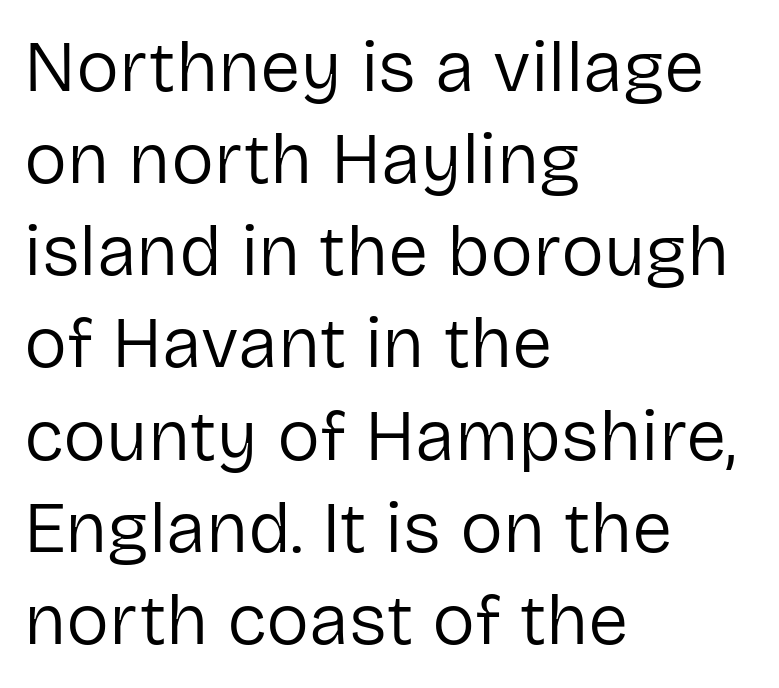
The typesetting does not lean heavy: it is not bold. Normally led — the rows are evenly, conventionally spaced. You could not count columns in this text — the font is proportionally spaced. Letter spacing: default. All the whitespace from short lines collects on the right. The face used here is a sans, in the tradition of grotesques and geometrics.
